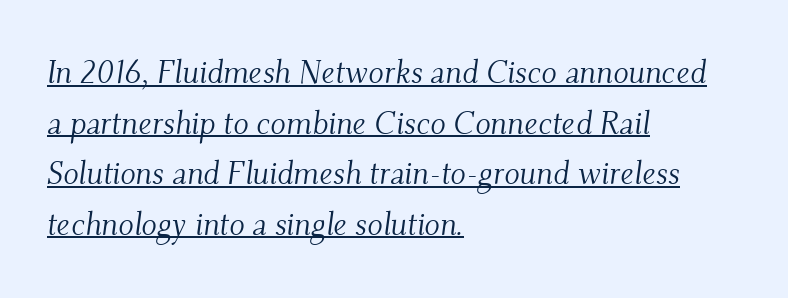
The image shows 32 px light serif type, italic (leaning right); set left-aligned, normal line spacing (1.58x), normal letter spacing, underlined; medium stroke contrast and a small x-height.
